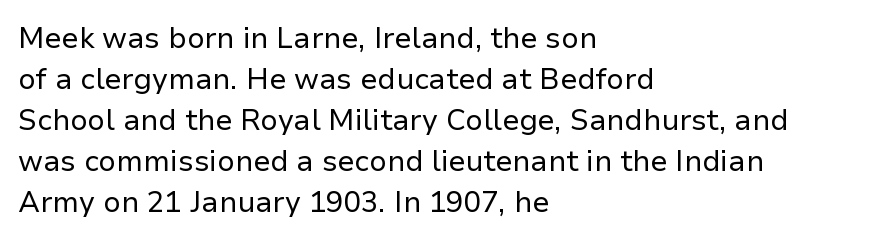
Stroke mass is kept to a normal reading level or below. Summary of vertical rhythm: regular, with standard interline spacing. The letterforms sit shoulder to shoulder at normal distance. Do the characters align in a grid? No, the font is proportional. Unlike a traditional serif, this face leaves its strokes unadorned. Italic? Not at all — the glyphs are vertical.
